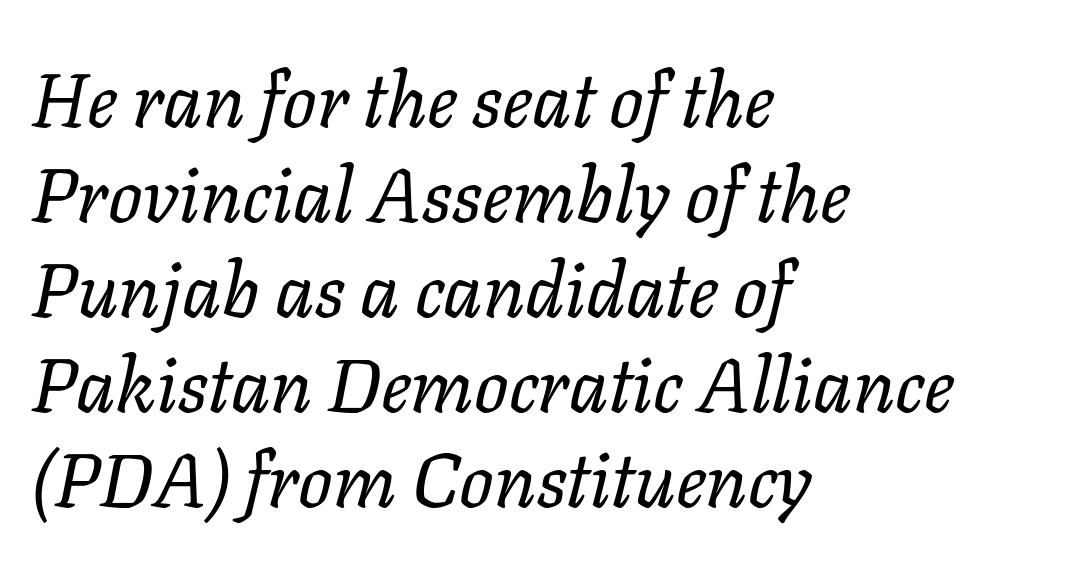
The image shows 76 px regular-weight type, italic (leaning right); set left-aligned, normal line spacing (1.25x), normal letter spacing, not underlined; low stroke contrast and a medium x-height.
